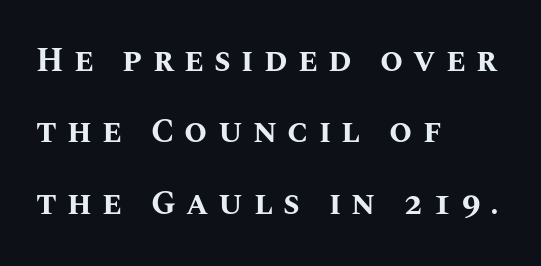
The image shows 33 px bold type, upright; set left-aligned, loose line spacing (2.16x), unusually wide letter spacing (+0.31 em), not underlined; medium stroke contrast and a large x-height.
